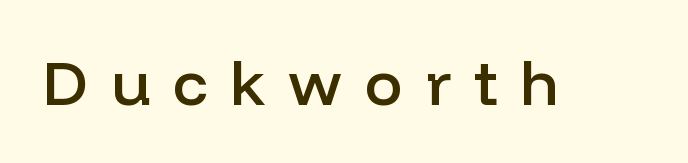
{"serif": "no", "italic": "no", "bold": "semi", "weight": "semibold", "width": "normal", "stroke_contrast": "low", "x_height": "medium", "monospaced": "no", "underline": "no", "letter_spacing": "wide", "letter_spacing_em": 0.36, "glyph_px": 63}
